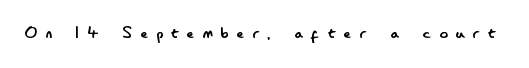
The image shows 20 px text type, upright; set unusually wide letter spacing (+0.41 em), not underlined.
